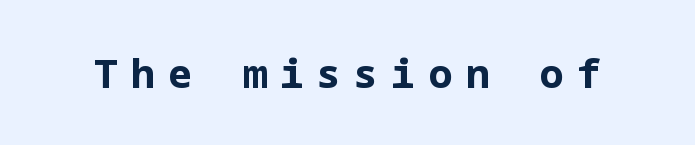
As a designer I'd log this as weight 700, bold. Tracking value appears strongly positive — letters spread wide. In terms of posture, this sample is upright. The area under the type is left untouched.
